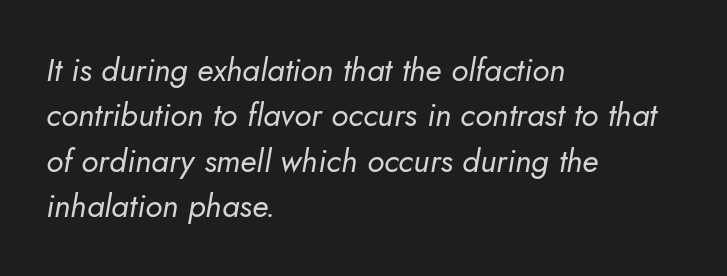
{"italic": "yes", "lean": "right", "slant_degrees": 5, "bold": "no", "weight": "regular", "width": "normal", "stroke_contrast": "low", "x_height": "small", "monospaced": "no", "underline": "no", "align": "left", "line_spacing": "normal", "line_spacing_ratio": 1.42, "letter_spacing": "normal", "letter_spacing_em": 0.0, "glyph_px": 32}
